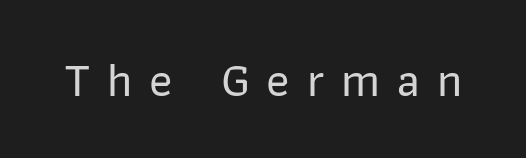
{"serif": "no", "italic": "no", "width": "normal", "stroke_contrast": "low", "x_height": "medium", "monospaced": "no", "underline": "no", "letter_spacing": "wide", "letter_spacing_em": 0.35, "glyph_px": 48}
